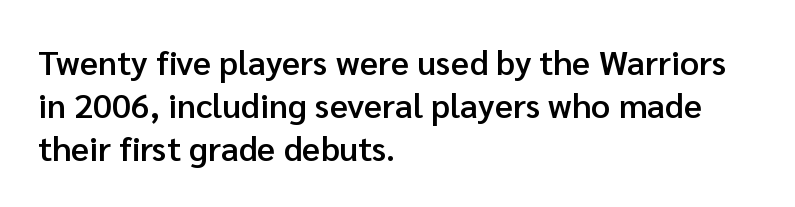
{"serif": "no", "italic": "no", "bold": "semi", "weight": "semibold", "width": "normal", "stroke_contrast": "low", "x_height": "medium", "monospaced": "no", "underline": "no", "align": "left", "line_spacing": "normal", "line_spacing_ratio": 1.26, "letter_spacing": "normal", "letter_spacing_em": 0.0, "glyph_px": 34}
